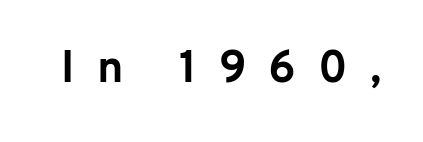
{"serif": "no", "italic": "no", "bold": "yes", "weight": "bold", "width": "normal", "stroke_contrast": "low", "x_height": "medium", "monospaced": "no", "underline": "no", "letter_spacing": "wide", "letter_spacing_em": 0.49, "glyph_px": 45}
